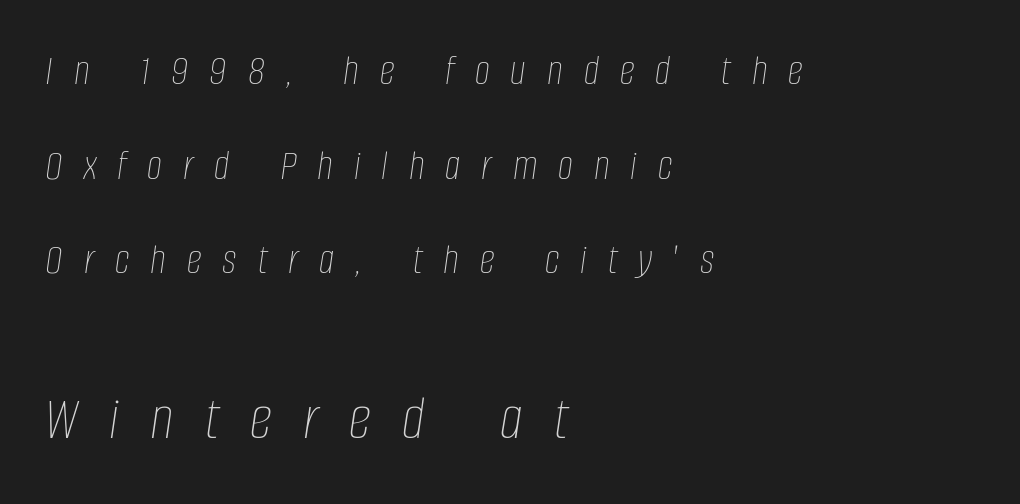
The image shows 64 px thin, condensed type, italic (leaning right); set left-aligned, loose line spacing (2.2x), unusually wide letter spacing (+0.49 em), not underlined; the second (bottom) block is 1.49x larger; low stroke contrast and a large x-height.
